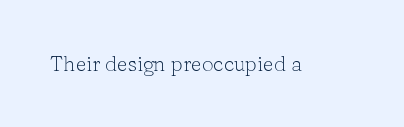
The image shows 21 px text type, upright; set normal letter spacing, not underlined.
